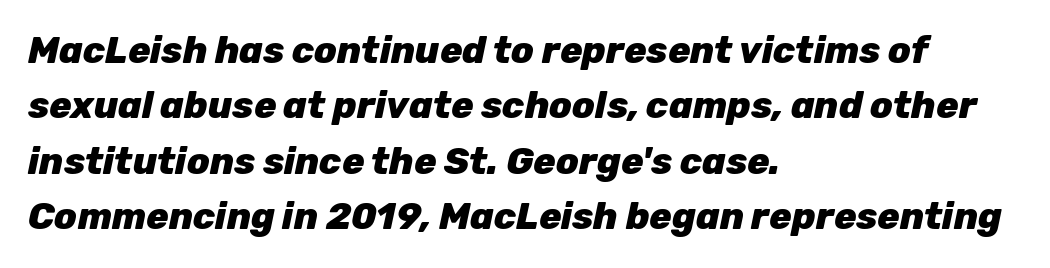
The strokes are fattened all the way to bold. These lines are set flush left with a ragged right edge. How would I describe the line gaps? Plain and ordinary. Proportional: the letters do not fall into vertical columns.
